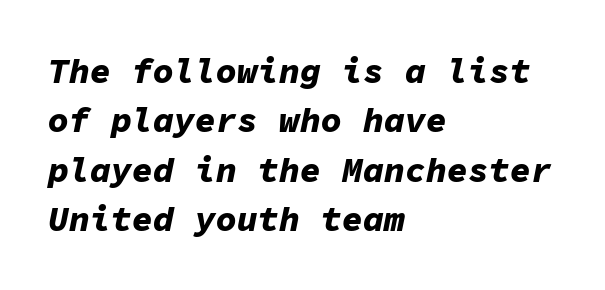
{"italic": "yes", "lean": "right", "slant_degrees": 11, "bold": "yes", "weight": "bold", "width": "normal", "stroke_contrast": "low", "x_height": "medium", "monospaced": "yes", "underline": "no", "align": "left", "line_spacing": "normal", "line_spacing_ratio": 1.41, "letter_spacing": "normal", "letter_spacing_em": 0.0, "glyph_px": 35}
